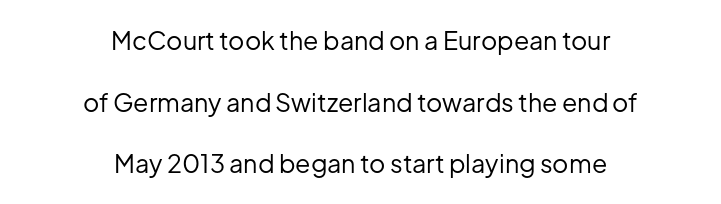
Nothing heavy about these letters — not bold at all. In CSS terms this would be text-align: center. Honestly, the rows look like they've been pulled way apart. Letter spacing: default. You can tell it's not italic because the verticals are truly vertical.
